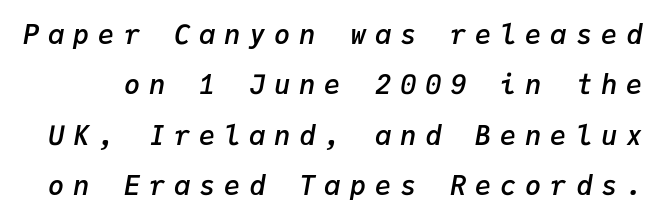
Q: Is the text bold? A: Semi-bold.
Q: Is the text italic (slanted)? A: Yes, it leans right by about 9 degrees.
Q: Is the text underlined? A: No.
Q: Is the spacing between letters normal or unusually wide? A: Unusually wide.
